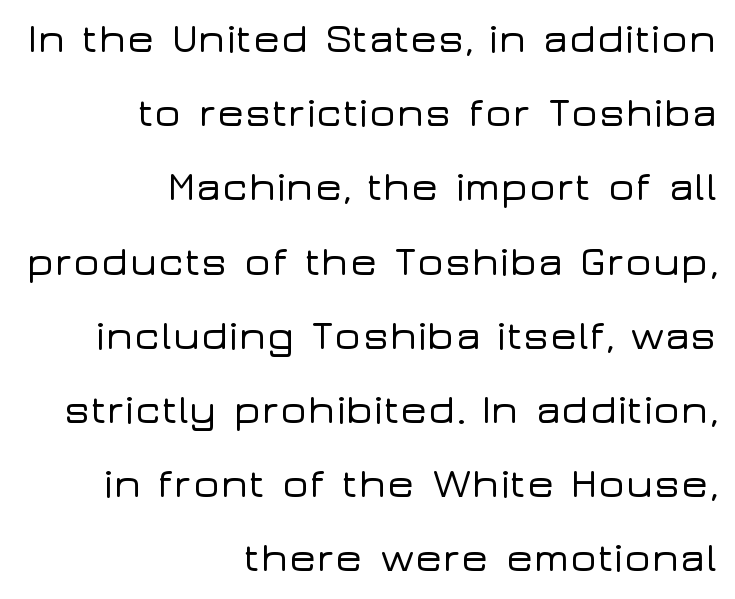
The characters display no serif detailing; their extremities are plain. Standard letterfit; no display-style spreading of the glyphs. Alignment: flush right. The space beneath each line is pristine and unruled.
